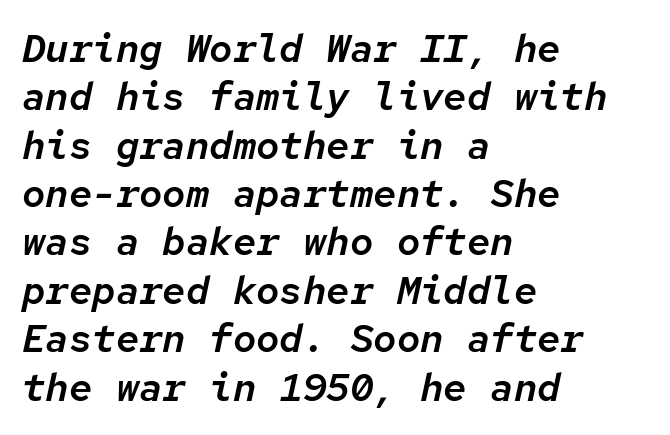
The image shows 39 px text type, italic (leaning right), monospaced; set left-aligned, line spacing 1.24x, normal letter spacing, not underlined; low stroke contrast and a medium x-height.
